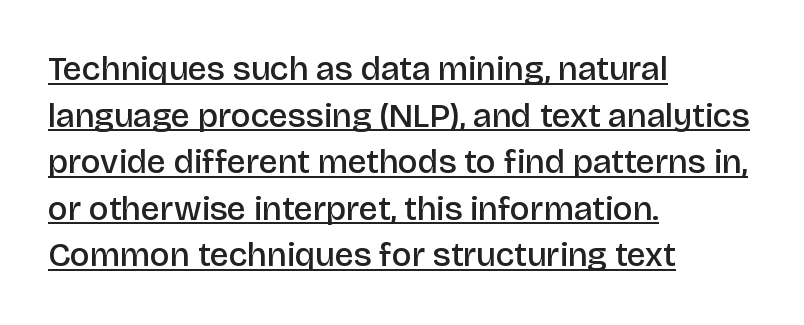
Q: Is the text bold? A: Semi-bold.
Q: Is the text italic (slanted)? A: No, it is upright.
Q: Is the typeface a serif or a sans-serif typeface? A: Sans-serif.
Q: Is the text underlined? A: Yes.
Q: How is the paragraph aligned? A: Left-aligned.
Q: Is the spacing between letters normal or unusually wide? A: Normal.
Q: Is the spacing between lines tight, normal or loose? A: Normal.
Q: Width (condensed, normal, or wide)? A: Normal.
Q: Stroke contrast? A: Low.
Q: x-height? A: Large.
Q: Monospaced? A: No.
